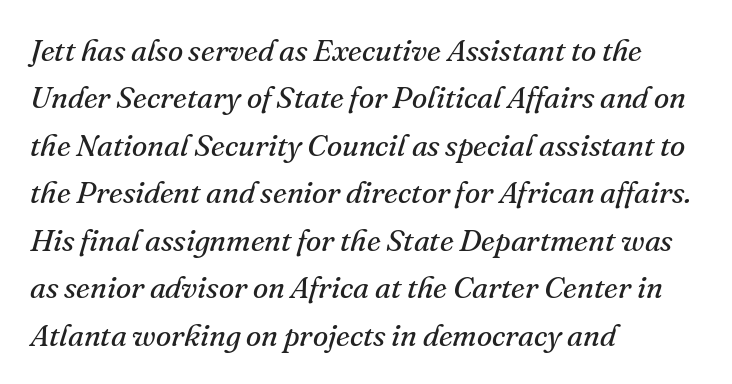
Short note: letters normally spaced. A light-to-regular cut is what we see here. Only glyphs here, with clear space below each row. Honestly, the row spacing looks completely unremarkable. Compared with ordinary roman type, these characters are visibly tilted.
